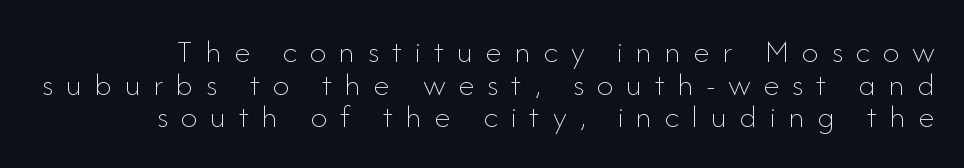
Q: Is the text bold? A: No.
Q: Is the text italic (slanted)? A: No, it is upright.
Q: Is the text underlined? A: No.
Q: Is the spacing between letters normal or unusually wide? A: Unusually wide.
Q: Is the spacing between lines tight, normal or loose? A: Tight.
Q: Width (condensed, normal, or wide)? A: Normal.
Q: Stroke contrast? A: Low.
Q: x-height? A: Small.
Q: Monospaced? A: No.
